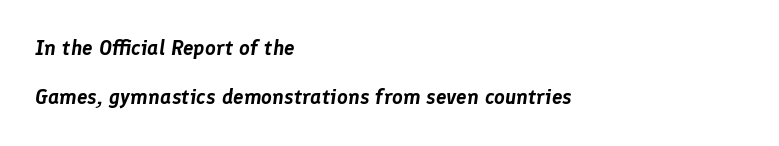
{"italic": "yes", "lean": "right", "slant_degrees": 8, "underline": "no", "align": "left", "line_spacing": "loose", "line_spacing_ratio": 2.35, "letter_spacing": "normal", "letter_spacing_em": 0.0, "glyph_px": 21}
